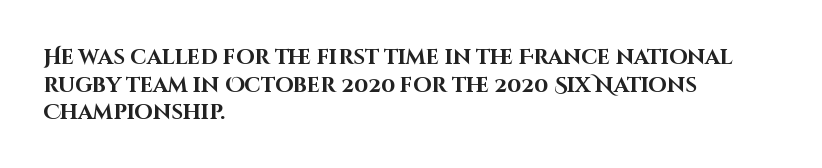
The image shows 21 px bold type, upright; set left-aligned, normal line spacing (1.31x), normal letter spacing, not underlined.
